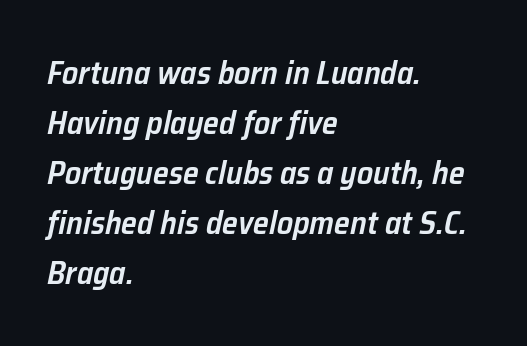
The image shows 32 px semibold type, italic (leaning right); set left-aligned, normal line spacing (1.56x), normal letter spacing, not underlined; low stroke contrast and a medium x-height.
